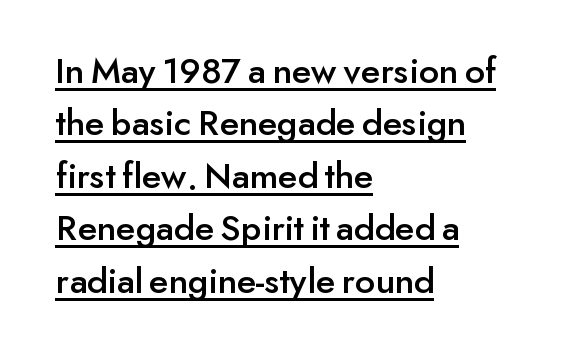
The image shows 38 px sans-serif type, upright; set left-aligned, normal line spacing (1.38x), normal letter spacing, underlined; low stroke contrast and a small x-height.
